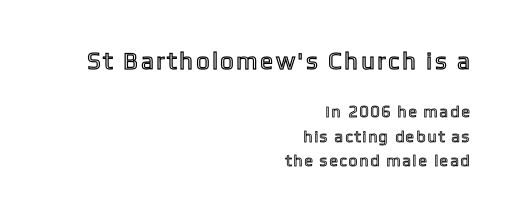
Q: Is the text italic (slanted)? A: No, it is upright.
Q: Is the text underlined? A: No.
Q: How is the paragraph aligned? A: Right-aligned.
Q: Is the spacing between lines tight, normal or loose? A: Normal.
Q: Which block of text is set in a larger size, the first (top) or the second (bottom)? A: The first (top) one.
